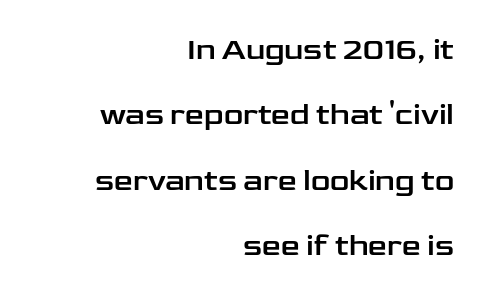
All the whitespace from short lines collects on the left. The gap between lines stays unmarked. One glance says open: line gaps are wider than usual. The specimen reads as upright at a glance. Classification — sans serif. Default kerning and tracking; the words read as compact shapes.
